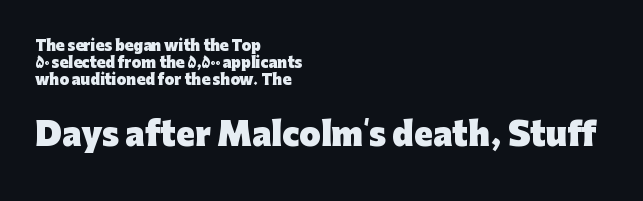
The image shows 31 px heavy sans-serif type, upright; set left-aligned, line spacing 1.22x, normal letter spacing, not underlined; the second (bottom) block is 2.21x larger; low stroke contrast and a medium x-height.
